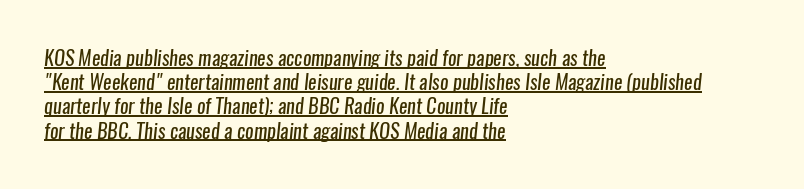
Weight: in the light-to-regular range. The rendering keeps characters at their native spacing. Caption: lettering with a line underneath. Teacher's note: observe the even left margin — that is flush-left alignment.
